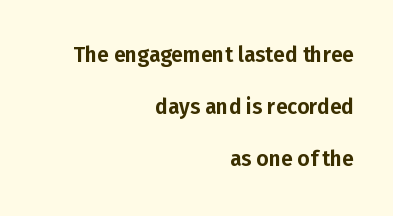
Upright lettering throughout. Has an underline been added? It has not. These lines are set flush right with a ragged left edge. Observe the ordinary spacing: letters are neighbours, not strangers. Rows of type keep a wide berth in the vertical direction.
